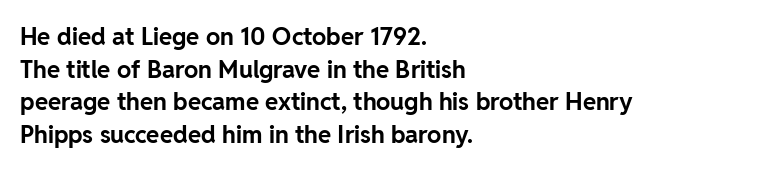
Q: Is the text bold? A: Yes.
Q: Is the text italic (slanted)? A: No, it is upright.
Q: Is the text underlined? A: No.
Q: How is the paragraph aligned? A: Left-aligned.
Q: Is the spacing between letters normal or unusually wide? A: Normal.
Q: Is the spacing between lines tight, normal or loose? A: Normal.
